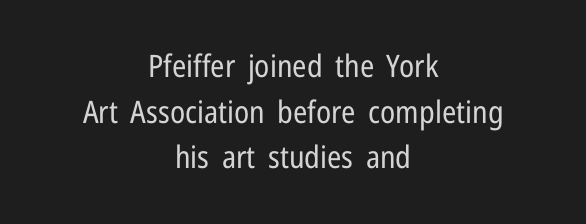
{"serif": "no", "italic": "no", "bold": "no", "weight": "regular", "width": "condensed", "stroke_contrast": "low", "x_height": "medium", "monospaced": "no", "underline": "no", "align": "center", "line_spacing": "normal", "line_spacing_ratio": 1.47, "letter_spacing": "normal", "letter_spacing_em": 0.0, "glyph_px": 31}
